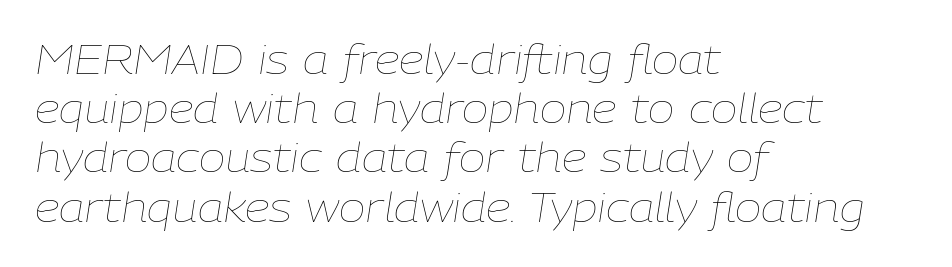
Descender tails drop into unmarked territory. A light-to-regular cut is what we see here. Every row of glyphs begins at an identical x-position on the left. You could not count columns in this text — the font is proportionally spaced. The letters sit at their default tracking, neither squeezed nor spread.
